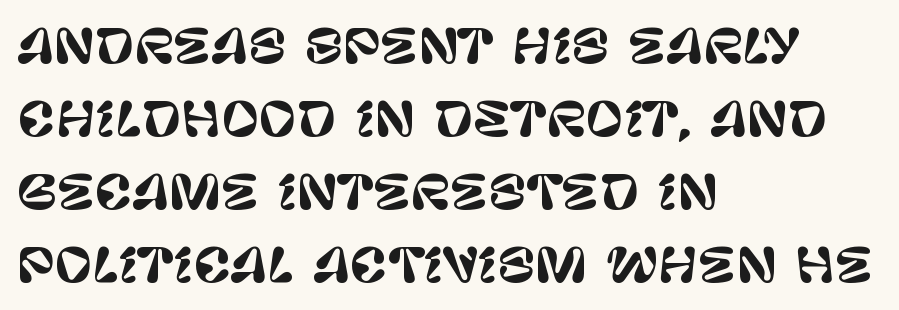
{"serif": "no", "width": "normal", "stroke_contrast": "low", "x_height": "large", "monospaced": "no", "underline": "no", "align": "left", "line_spacing": "normal", "line_spacing_ratio": 1.59, "letter_spacing": "normal", "letter_spacing_em": 0.0, "glyph_px": 46}
